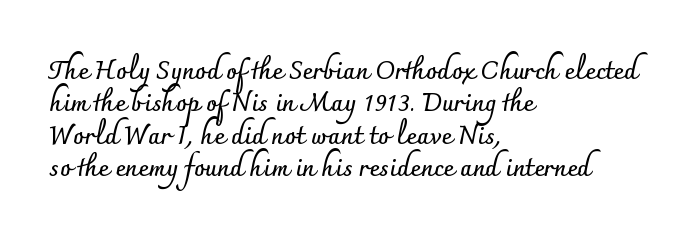
The image shows 25 px bold type; set left-aligned, normal line spacing (1.3x), normal letter spacing, not underlined.
